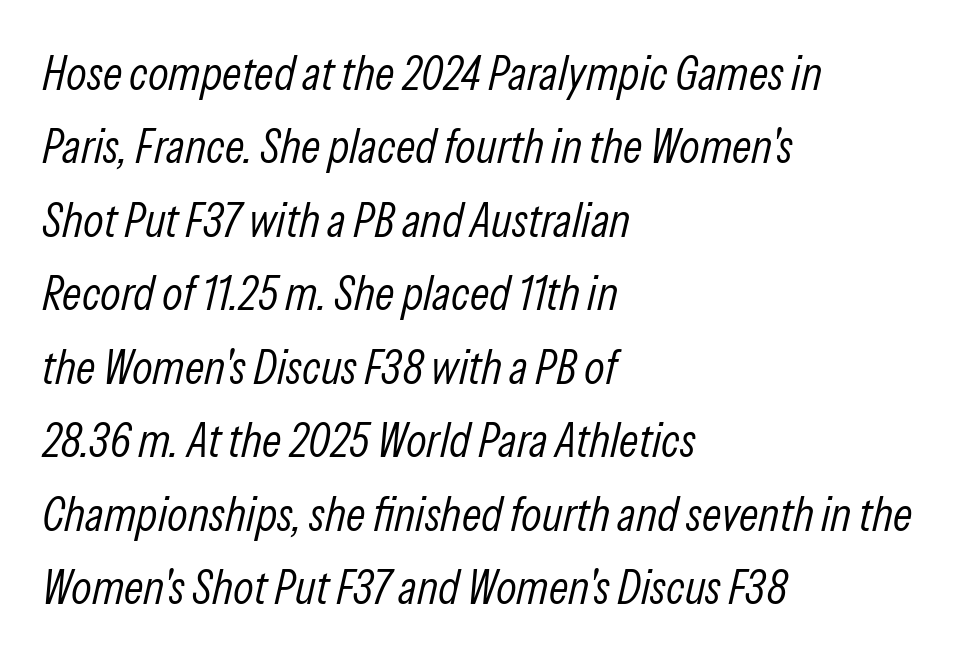
Q: Is the text bold? A: No.
Q: Is the text italic (slanted)? A: Yes, it leans right by about 13 degrees.
Q: Is the text underlined? A: No.
Q: How is the paragraph aligned? A: Left-aligned.
Q: Is the spacing between letters normal or unusually wide? A: Normal.
Q: Is the spacing between lines tight, normal or loose? A: Normal.
Q: Width (condensed, normal, or wide)? A: Condensed.
Q: Stroke contrast? A: Low.
Q: x-height? A: Medium.
Q: Monospaced? A: No.
